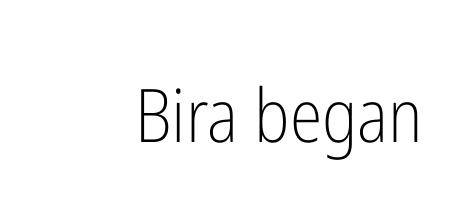
The image shows 74 px light, condensed sans-serif type, upright; set normal letter spacing, not underlined; low stroke contrast and a medium x-height.
